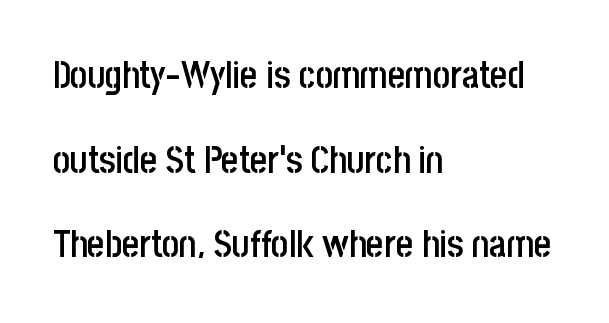
Q: Is the text bold? A: Semi-bold.
Q: Is the text italic (slanted)? A: No, it is upright.
Q: Is the typeface a serif or a sans-serif typeface? A: Sans-serif.
Q: Is the text underlined? A: No.
Q: How is the paragraph aligned? A: Left-aligned.
Q: Is the spacing between letters normal or unusually wide? A: Normal.
Q: Is the spacing between lines tight, normal or loose? A: Loose.
Q: Width (condensed, normal, or wide)? A: Condensed.
Q: Stroke contrast? A: Low.
Q: x-height? A: Large.
Q: Monospaced? A: No.
